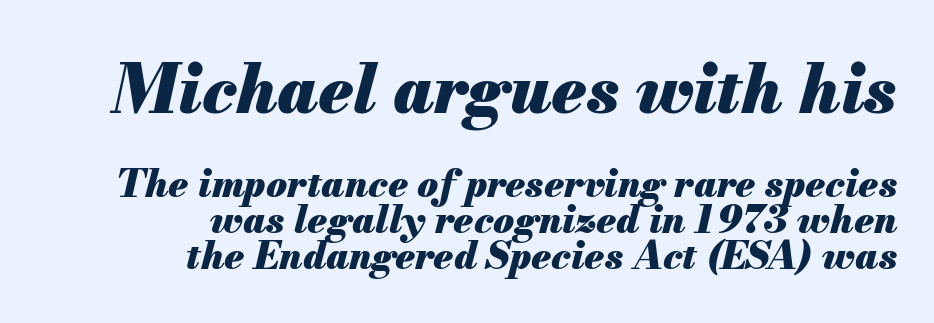
{"italic": "yes", "lean": "right", "slant_degrees": 13, "bold": "yes", "weight": "heavy", "width": "normal", "stroke_contrast": "medium", "x_height": "small", "monospaced": "no", "underline": "no", "align": "right", "line_spacing": "tight", "line_spacing_ratio": 0.95, "letter_spacing": "normal", "letter_spacing_em": 0.0, "larger_block": "first", "size_ratio": 1.76, "glyph_px": 67}
